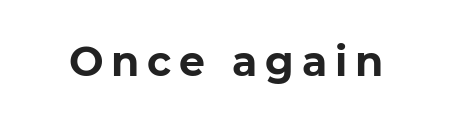
The baseline area is clear. The rendering uses natural spacing where letterforms have individual widths. Bold? Absolutely — the strokes are thick and heavy. The typeface chosen for these lines omits serifs.
